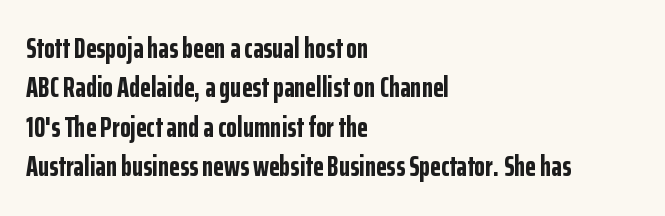
Q: Is the text bold? A: Yes.
Q: Is the text italic (slanted)? A: No, it is upright.
Q: Is the typeface a serif or a sans-serif typeface? A: Sans-serif.
Q: Is the text underlined? A: No.
Q: How is the paragraph aligned? A: Left-aligned.
Q: Is the spacing between letters normal or unusually wide? A: Normal.
Q: Is the spacing between lines tight, normal or loose? A: Normal.
Q: Width (condensed, normal, or wide)? A: Condensed.
Q: Stroke contrast? A: Low.
Q: x-height? A: Medium.
Q: Monospaced? A: No.
